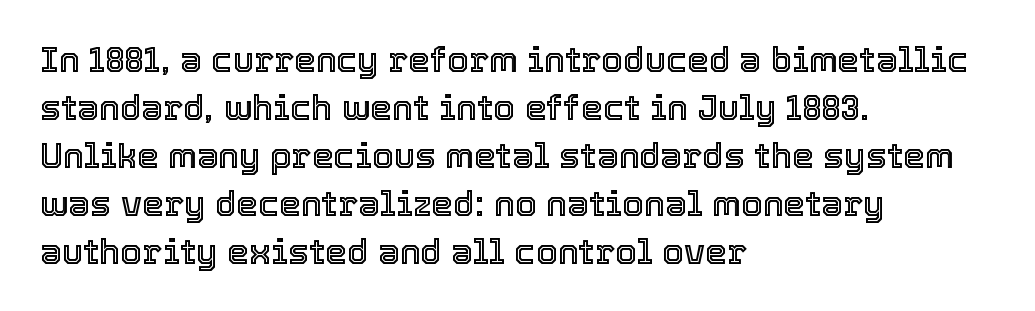
Unlike italic type, these characters show no tilt at all. Anything drawn beneath the words? Only blank space. These lines are rendered in a variable-pitch font. The rendering uses a moderate line-height, typical for paragraphs. Horizontal alignment here is leftward, the default for most running prose. Observe the ordinary spacing: letters are neighbours, not strangers.
